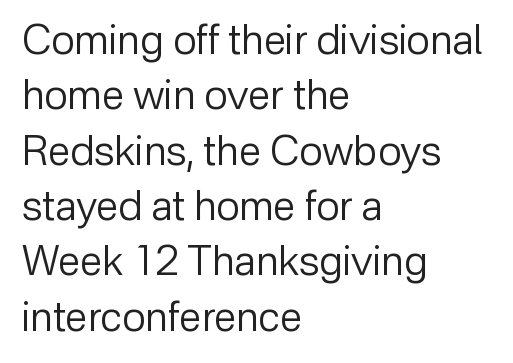
The image shows 41 px regular-weight sans-serif type, upright; set left-aligned, normal line spacing (1.35x), normal letter spacing, not underlined; low stroke contrast and a medium x-height.
